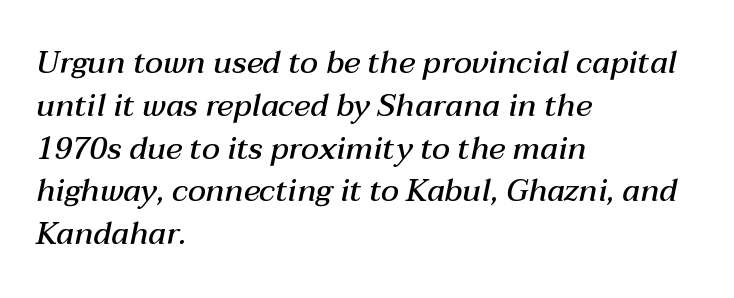
The image shows 31 px semibold type, italic (leaning right); set left-aligned, normal line spacing (1.38x), normal letter spacing, not underlined; medium stroke contrast and a medium x-height.
